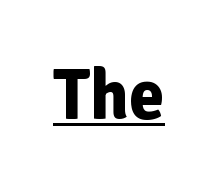
Q: Is the text bold? A: Yes.
Q: Is the text italic (slanted)? A: No, it is upright.
Q: Is the typeface a serif or a sans-serif typeface? A: Sans-serif.
Q: Is the text underlined? A: Yes.
Q: Is the spacing between letters normal or unusually wide? A: Normal.
Q: Width (condensed, normal, or wide)? A: Normal.
Q: Stroke contrast? A: Low.
Q: x-height? A: Medium.
Q: Monospaced? A: No.
